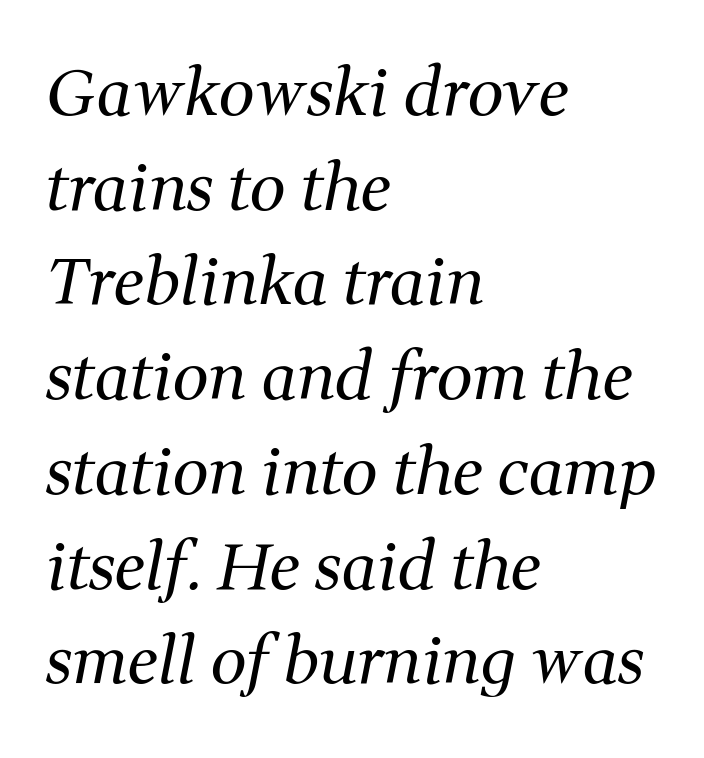
Q: Is the text bold? A: No.
Q: Is the text italic (slanted)? A: Yes, it leans right by about 11 degrees.
Q: Is the typeface a serif or a sans-serif typeface? A: Serif.
Q: Is the text underlined? A: No.
Q: How is the paragraph aligned? A: Left-aligned.
Q: Is the spacing between letters normal or unusually wide? A: Normal.
Q: Is the spacing between lines tight, normal or loose? A: Normal.
Q: Width (condensed, normal, or wide)? A: Normal.
Q: Stroke contrast? A: Medium.
Q: x-height? A: Medium.
Q: Monospaced? A: No.
